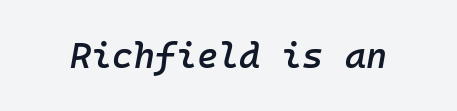
Q: Is the text bold? A: Semi-bold.
Q: Is the text italic (slanted)? A: Yes, it leans right by about 10 degrees.
Q: Is the text underlined? A: No.
Q: Is the spacing between letters normal or unusually wide? A: Normal.
Q: Width (condensed, normal, or wide)? A: Normal.
Q: Stroke contrast? A: Low.
Q: x-height? A: Medium.
Q: Monospaced? A: Yes.
